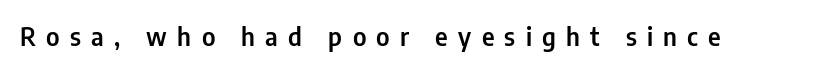
The image shows 25 px text type, upright; set unusually wide letter spacing (+0.41 em), not underlined.
